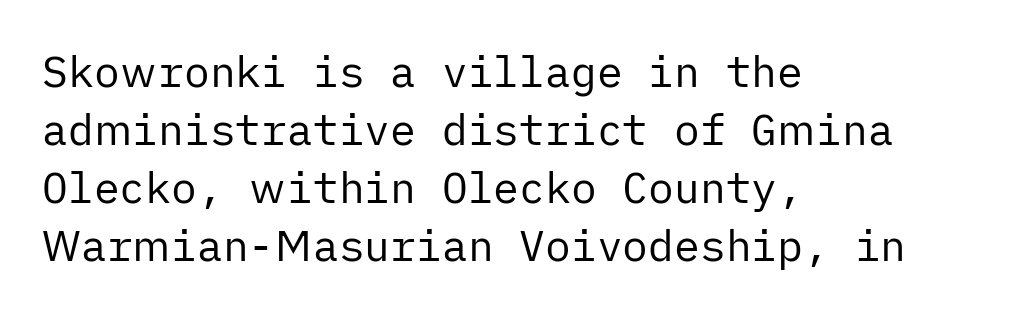
Type style note: lacks serifs. Rows of type keep a routine distance in the vertical direction. Students, note that the glyphs here touch the page at normal intervals. Does the lettering tilt? It doesn't — this is upright. Compared with a typical body face, this is equally light or lighter still. Beneath every word, the page is bare.
